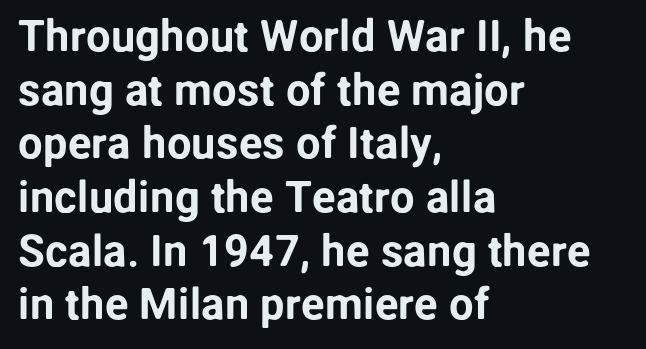
Here the glyphs are tracked normally, forming tight word shapes. The words here are not underlined. The font's upright variant was chosen for this text. Font category for this specimen: sans-serif.
